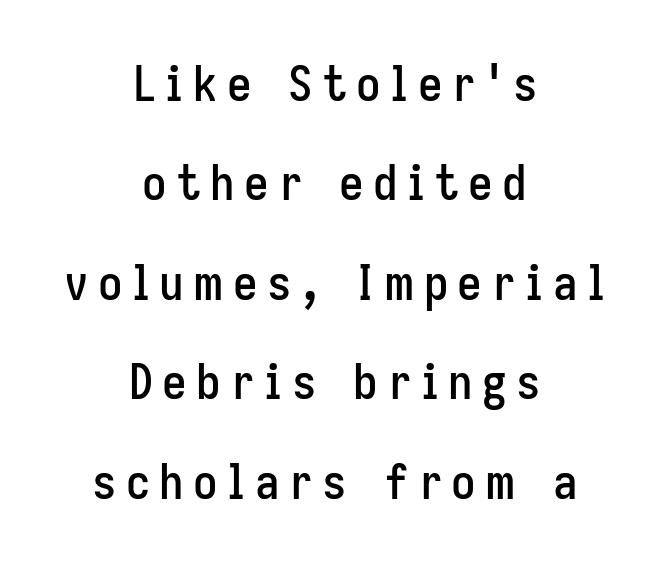
The image shows 49 px condensed sans-serif type, upright; set centered, loose line spacing (2.03x), not underlined; low stroke contrast and a medium x-height.
